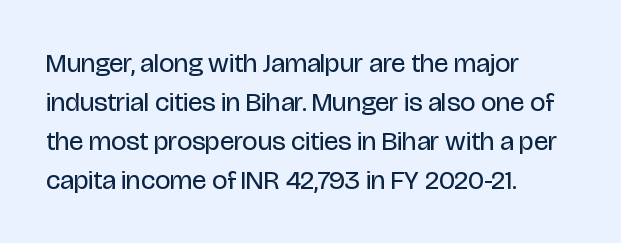
Q: Is the text bold? A: No.
Q: Is the text italic (slanted)? A: No, it is upright.
Q: Is the text underlined? A: No.
Q: How is the paragraph aligned? A: Left-aligned.
Q: Is the spacing between letters normal or unusually wide? A: Normal.
Q: Is the spacing between lines tight, normal or loose? A: Normal.
